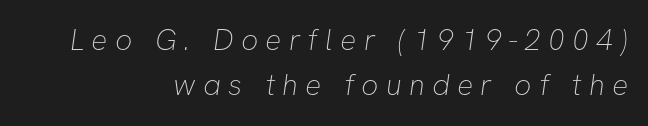
Classification — sans serif. Each word looks stretched out because of the extra space between its letters. The leading is moderate, giving the passage an even texture. Teacher's note: observe the even right margin — that is flush-right alignment. Lines of text with bare space underneath. Note the varied advance widths — an 'i' is clearly narrower than an 'm'.
